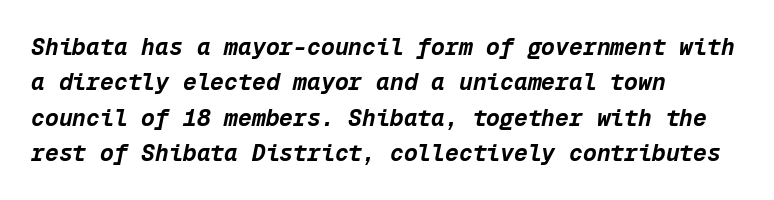
The image shows 23 px bold type, italic (leaning right); set left-aligned, normal line spacing (1.54x), normal letter spacing, not underlined.
